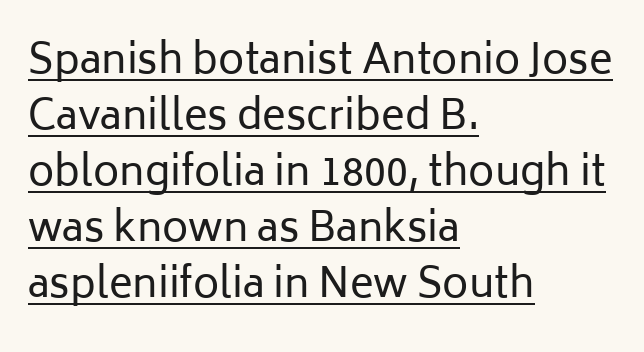
Q: Is the text bold? A: No.
Q: Is the text italic (slanted)? A: No, it is upright.
Q: Is the typeface a serif or a sans-serif typeface? A: Sans-serif.
Q: Is the text underlined? A: Yes.
Q: How is the paragraph aligned? A: Left-aligned.
Q: Is the spacing between letters normal or unusually wide? A: Normal.
Q: Is the spacing between lines tight, normal or loose? A: Normal.
Q: Width (condensed, normal, or wide)? A: Normal.
Q: Stroke contrast? A: Low.
Q: x-height? A: Medium.
Q: Monospaced? A: No.
